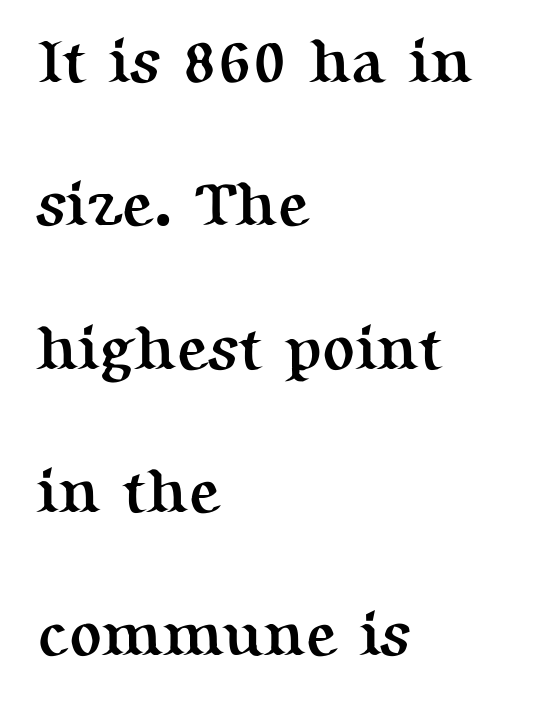
Q: Is the text bold? A: Yes.
Q: Is the text italic (slanted)? A: No, it is upright.
Q: Is the typeface a serif or a sans-serif typeface? A: Serif.
Q: Is the text underlined? A: No.
Q: How is the paragraph aligned? A: Left-aligned.
Q: Is the spacing between letters normal or unusually wide? A: Normal.
Q: Is the spacing between lines tight, normal or loose? A: Loose.
Q: Width (condensed, normal, or wide)? A: Normal.
Q: Stroke contrast? A: Medium.
Q: x-height? A: Medium.
Q: Monospaced? A: No.
